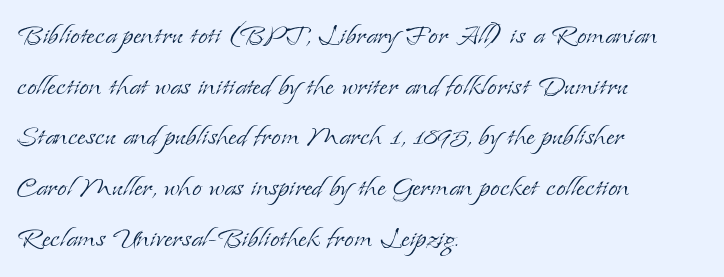
{"serif": "yes", "bold": "no", "weight": "light", "width": "normal", "stroke_contrast": "low", "x_height": "small", "monospaced": "no", "underline": "no", "align": "left", "line_spacing": "normal", "line_spacing_ratio": 1.49, "letter_spacing": "normal", "letter_spacing_em": 0.0, "glyph_px": 34}
